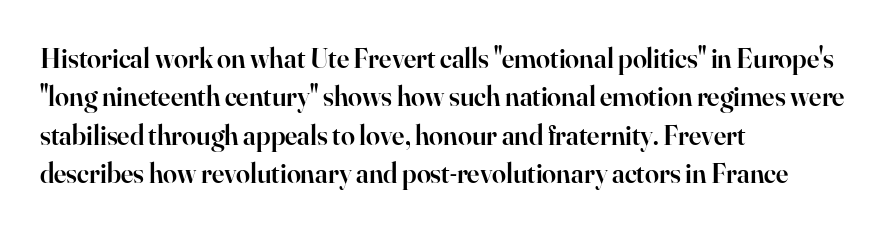
Q: Is the text bold? A: Semi-bold.
Q: Is the text italic (slanted)? A: No, it is upright.
Q: Is the typeface a serif or a sans-serif typeface? A: Serif.
Q: Is the text underlined? A: No.
Q: How is the paragraph aligned? A: Left-aligned.
Q: Is the spacing between letters normal or unusually wide? A: Normal.
Q: Is the spacing between lines tight, normal or loose? A: Normal.
Q: Width (condensed, normal, or wide)? A: Normal.
Q: Stroke contrast? A: High.
Q: x-height? A: Small.
Q: Monospaced? A: No.
